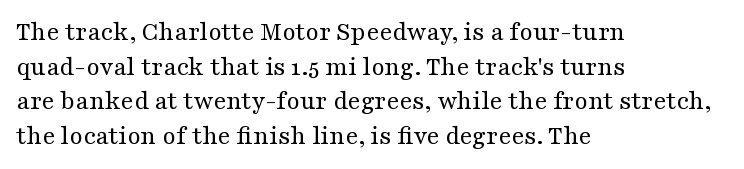
The image shows 27 px text type, upright; set left-aligned, normal line spacing (1.28x), normal letter spacing, not underlined.
